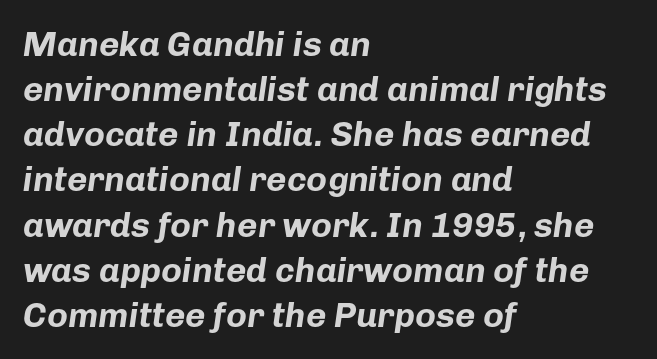
The lettering tilts uniformly, giving the passage an italic look. Looks like regular typesetting: each glyph gets only the width it needs. The specimen omits any rule beneath the text block's lines. Nothing unusual about the tracking: characters are spaced as the font intends. Each glyph is drawn with heavy, bold strokes. The line-height multiplier appears to be the usual default.
